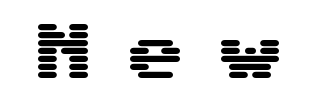
Descenders are the only things crossing below the line. The font family rendered here belongs to the sans-serif group. A typesetter would call this monospace, since all characters share one set width. Spacing between characters has been opened up far beyond the box default.
